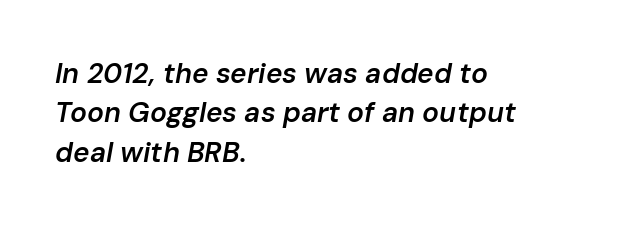
{"italic": "yes", "lean": "right", "slant_degrees": 10, "bold": "semi", "weight": "semibold", "width": "normal", "stroke_contrast": "low", "x_height": "medium", "monospaced": "no", "underline": "no", "align": "left", "line_spacing": "normal", "line_spacing_ratio": 1.41, "letter_spacing": "normal", "letter_spacing_em": 0.0, "glyph_px": 28}
